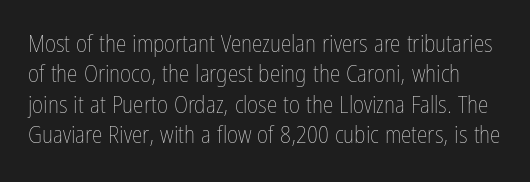
The image shows 24 px text type, upright; set normal line spacing (1.27x), normal letter spacing, not underlined.
